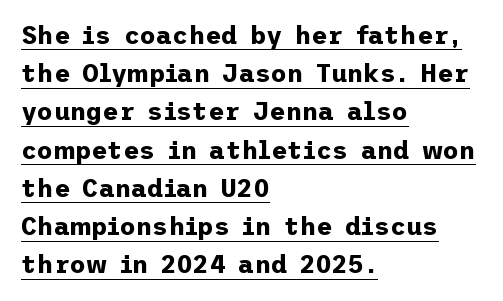
Q: Is the text bold? A: Yes.
Q: Is the text italic (slanted)? A: No, it is upright.
Q: Is the text underlined? A: Yes.
Q: How is the paragraph aligned? A: Left-aligned.
Q: Is the spacing between letters normal or unusually wide? A: Normal.
Q: Is the spacing between lines tight, normal or loose? A: Normal.
